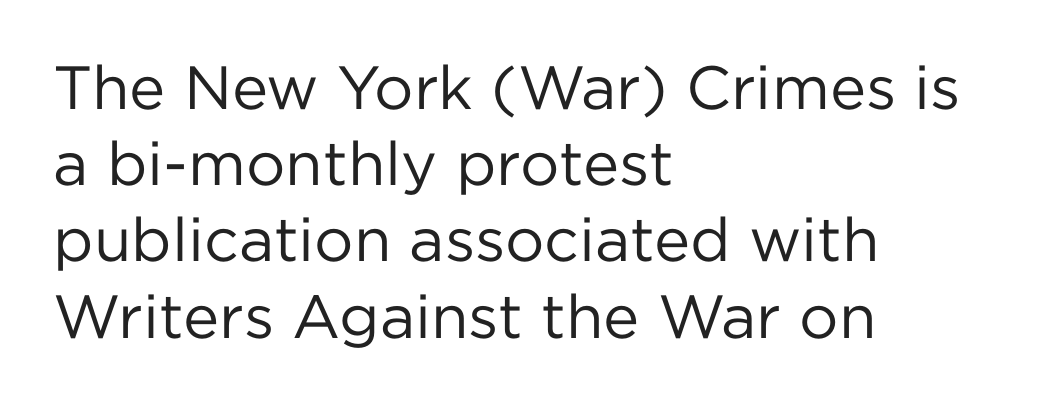
Q: Is the text bold? A: No.
Q: Is the text italic (slanted)? A: No, it is upright.
Q: Is the typeface a serif or a sans-serif typeface? A: Sans-serif.
Q: Is the text underlined? A: No.
Q: How is the paragraph aligned? A: Left-aligned.
Q: Is the spacing between letters normal or unusually wide? A: Normal.
Q: Is the spacing between lines tight, normal or loose? A: Normal.
Q: Width (condensed, normal, or wide)? A: Normal.
Q: Stroke contrast? A: Low.
Q: x-height? A: Medium.
Q: Monospaced? A: No.
